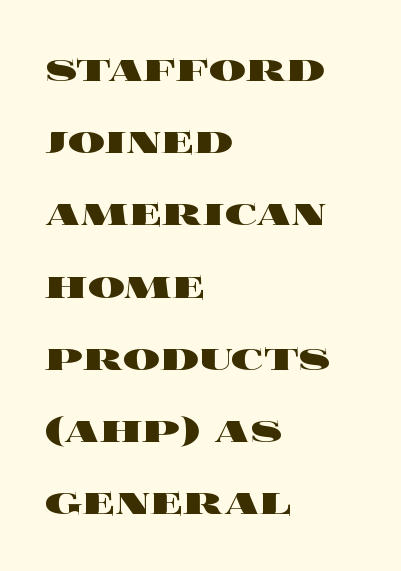
{"italic": "no", "bold": "yes", "weight": "heavy", "width": "wide", "x_height": "large", "monospaced": "no", "underline": "no", "align": "left", "line_spacing": "normal", "line_spacing_ratio": 1.57, "letter_spacing": "normal", "letter_spacing_em": 0.0, "glyph_px": 46}
